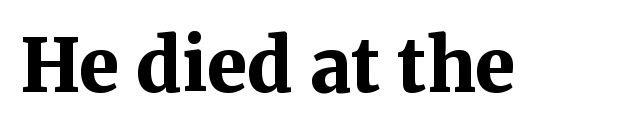
{"serif": "yes", "italic": "no", "bold": "yes", "weight": "bold", "width": "normal", "stroke_contrast": "medium", "x_height": "medium", "monospaced": "no", "underline": "no", "letter_spacing": "normal", "letter_spacing_em": 0.0, "glyph_px": 73}
